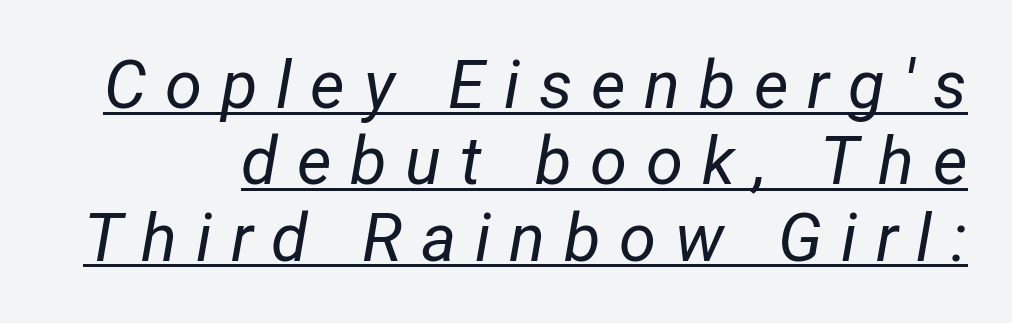
Students, observe: this is what under-led, compact text looks like. The passage shown is typed in a proportional face where columns would drift. Italic: yes, the glyphs are oblique. The rendering inserts visible extra space after every character. Decoration check: the copy is underlined.
